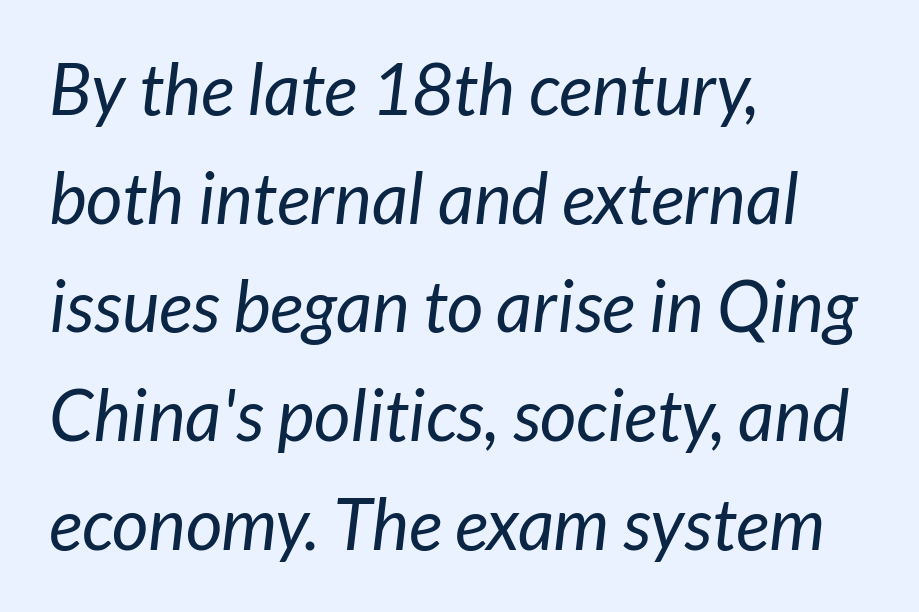
{"serif": "no", "bold": "no", "weight": "regular", "width": "normal", "stroke_contrast": "low", "x_height": "medium", "monospaced": "no", "underline": "no", "align": "left", "line_spacing": "normal", "line_spacing_ratio": 1.53, "letter_spacing": "normal", "letter_spacing_em": 0.0, "glyph_px": 71}
